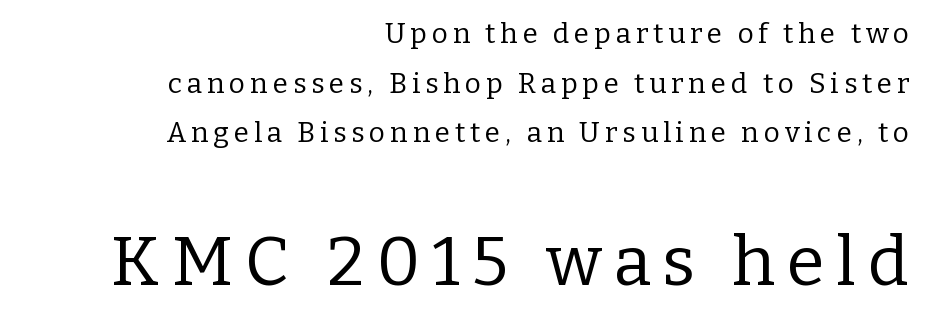
The image shows 69 px regular-weight serif type, upright; set right-aligned, line spacing 1.77x, not underlined; the second (bottom) block is 2.46x larger; low stroke contrast and a medium x-height.
